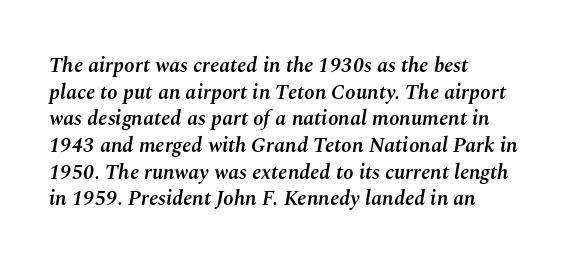
Is the letter spacing exaggerated? No — it looks like the ordinary default. The passage is arranged the way most books set body copy — flush left. Vertical spacing — default. The letters are semibold — heavier than regular but short of a full bold.
